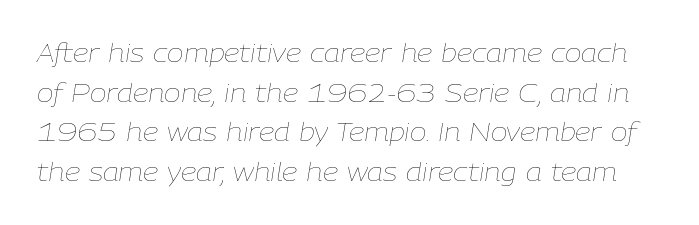
The image shows 25 px text type, italic (leaning right); set normal line spacing (1.59x), normal letter spacing, not underlined.
